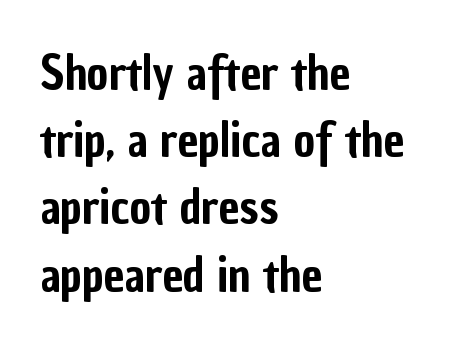
Glyph-to-glyph distance matches everyday printed text. Every character sits straight up, as roman type does. Line spacing here is normal. Letterform terminals end flat and unadorned throughout the passage. Proportional: the letters do not fall into vertical columns. The text block is weighted toward the left margin, trailing off unevenly rightward.
